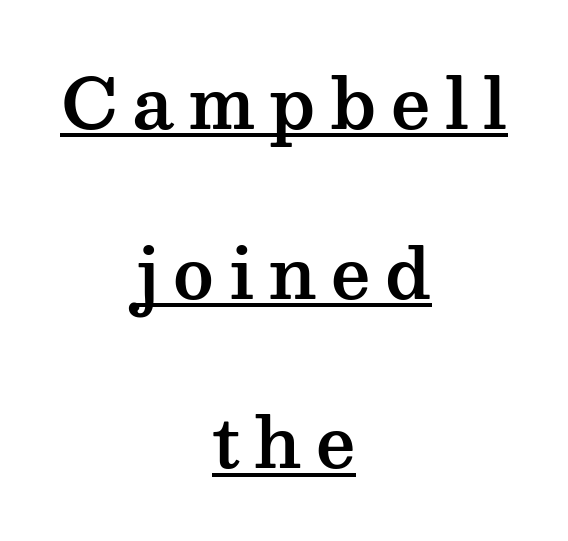
Q: Is the text italic (slanted)? A: No, it is upright.
Q: Is the typeface a serif or a sans-serif typeface? A: Serif.
Q: Is the text underlined? A: Yes.
Q: How is the paragraph aligned? A: Centered.
Q: Is the spacing between letters normal or unusually wide? A: Unusually wide.
Q: Is the spacing between lines tight, normal or loose? A: Loose.
Q: Width (condensed, normal, or wide)? A: Wide.
Q: Stroke contrast? A: Medium.
Q: x-height? A: Medium.
Q: Monospaced? A: No.
